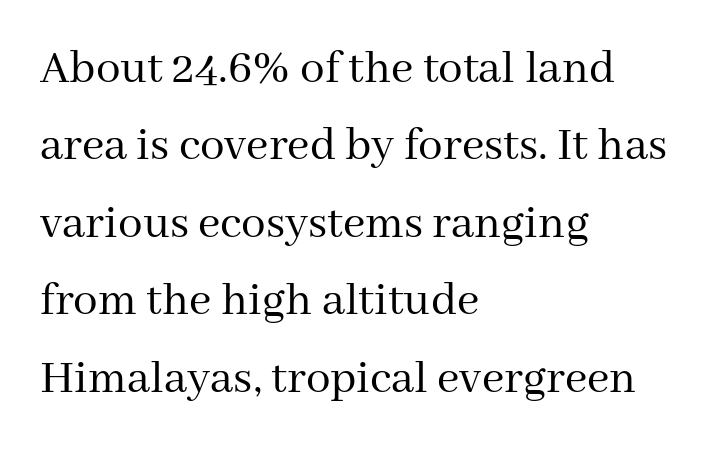
Q: Is the text bold? A: No.
Q: Is the text italic (slanted)? A: No, it is upright.
Q: Is the typeface a serif or a sans-serif typeface? A: Serif.
Q: Is the text underlined? A: No.
Q: How is the paragraph aligned? A: Left-aligned.
Q: Is the spacing between letters normal or unusually wide? A: Normal.
Q: Is the spacing between lines tight, normal or loose? A: Normal.
Q: Width (condensed, normal, or wide)? A: Normal.
Q: Stroke contrast? A: Medium.
Q: x-height? A: Medium.
Q: Monospaced? A: No.
